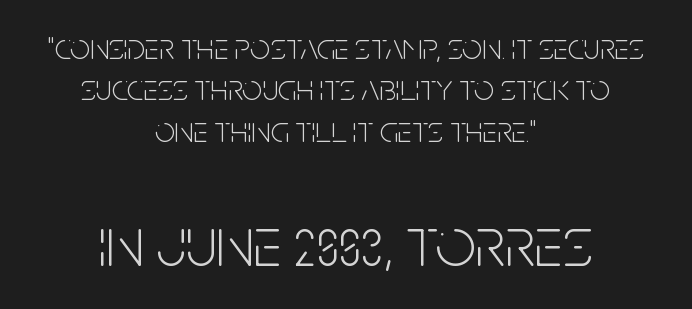
Tightly led — the rows are bunched. Default kerning and tracking; the words read as compact shapes. Rule under the text: the space is simply empty. Are there feet on the stems? There aren't — it's a sans. Posture: vertical. Horizontal alignment here is central, giving a formal, balanced look.
